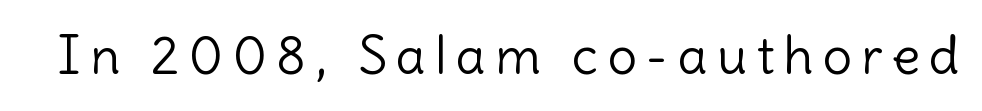
{"serif": "no", "italic": "no", "bold": "no", "weight": "light", "width": "normal", "x_height": "medium", "monospaced": "no", "underline": "no", "glyph_px": 52}
